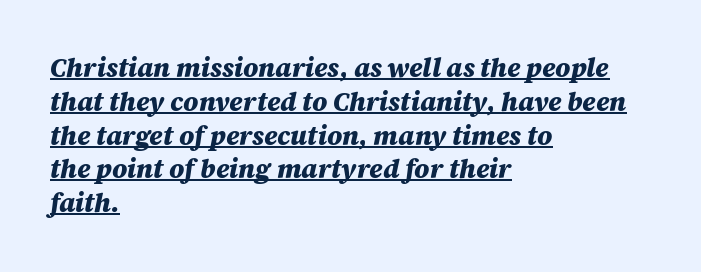
The image shows 26 px bold type, italic (leaning right); set left-aligned, normal line spacing (1.3x), normal letter spacing, underlined.
